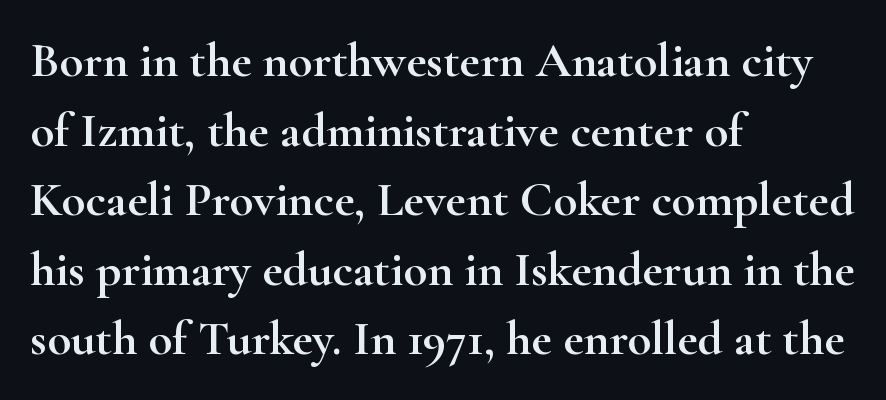
The image shows 49 px wide serif type, upright; set left-aligned, normal line spacing (1.42x), normal letter spacing, not underlined; high stroke contrast and a small x-height.
